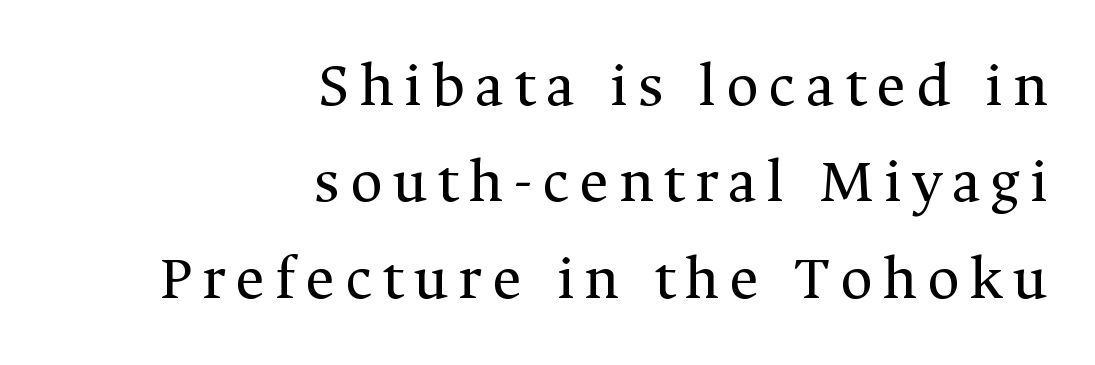
Notice how the stems are strictly vertical — no italics here. Quick note: interline space is typical. On a weight scale, this lands at 450 or below. Think of a printed novel: that variable character pitch is what you see here. The space beneath each line is pristine and unruled.
